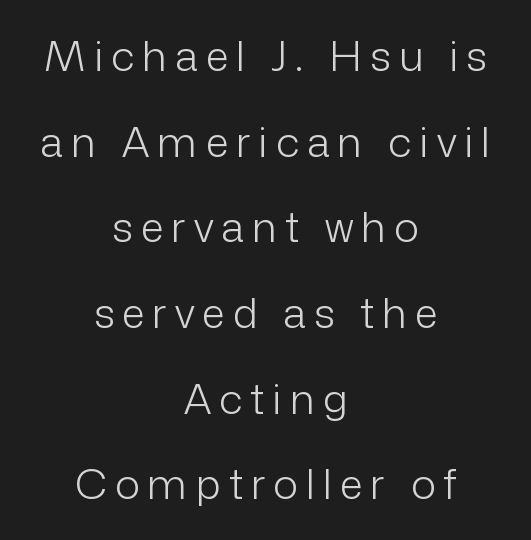
Q: Is the text bold? A: No.
Q: Is the text italic (slanted)? A: No, it is upright.
Q: Is the typeface a serif or a sans-serif typeface? A: Sans-serif.
Q: Is the text underlined? A: No.
Q: How is the paragraph aligned? A: Centered.
Q: Is the spacing between lines tight, normal or loose? A: Loose.
Q: Width (condensed, normal, or wide)? A: Normal.
Q: Stroke contrast? A: Low.
Q: x-height? A: Medium.
Q: Monospaced? A: No.
